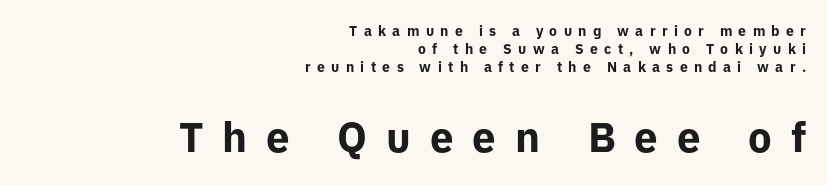
Q: Is the text bold? A: Yes.
Q: Is the text italic (slanted)? A: No, it is upright.
Q: Is the typeface a serif or a sans-serif typeface? A: Sans-serif.
Q: Is the text underlined? A: No.
Q: How is the paragraph aligned? A: Right-aligned.
Q: Is the spacing between letters normal or unusually wide? A: Unusually wide.
Q: Is the spacing between lines tight, normal or loose? A: Normal.
Q: Which block of text is set in a larger size, the first (top) or the second (bottom)? A: The second (bottom) one.
Q: Width (condensed, normal, or wide)? A: Normal.
Q: Stroke contrast? A: Low.
Q: x-height? A: Medium.
Q: Monospaced? A: No.
